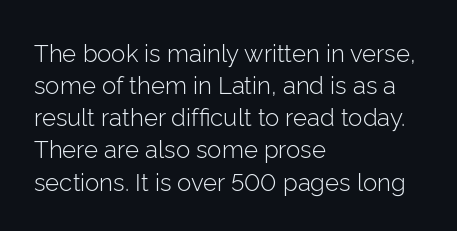
The image shows 24 px text type, upright; set left-aligned, normal line spacing (1.34x), normal letter spacing, not underlined.
